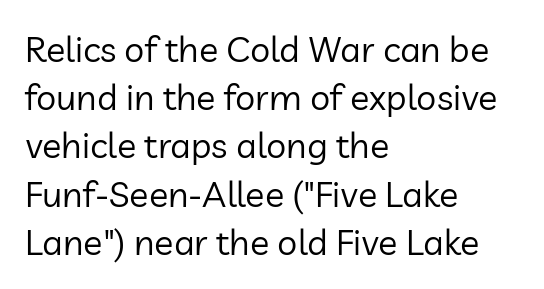
{"serif": "no", "italic": "no", "bold": "no", "weight": "regular", "width": "normal", "stroke_contrast": "low", "x_height": "medium", "monospaced": "no", "underline": "no", "align": "left", "line_spacing": "normal", "line_spacing_ratio": 1.34, "letter_spacing": "normal", "letter_spacing_em": 0.0, "glyph_px": 36}
